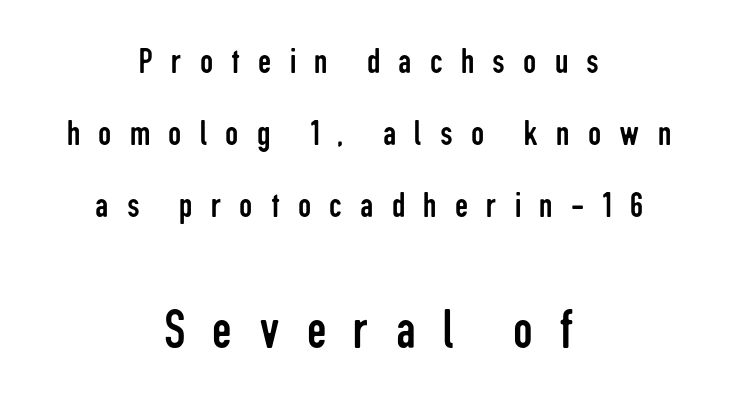
{"serif": "no", "italic": "no", "bold": "no", "weight": "regular", "width": "condensed", "stroke_contrast": "low", "x_height": "medium", "monospaced": "no", "underline": "no", "align": "center", "line_spacing": "loose", "line_spacing_ratio": 1.95, "letter_spacing": "wide", "letter_spacing_em": 0.49, "larger_block": "second", "size_ratio": 1.49, "glyph_px": 55}
